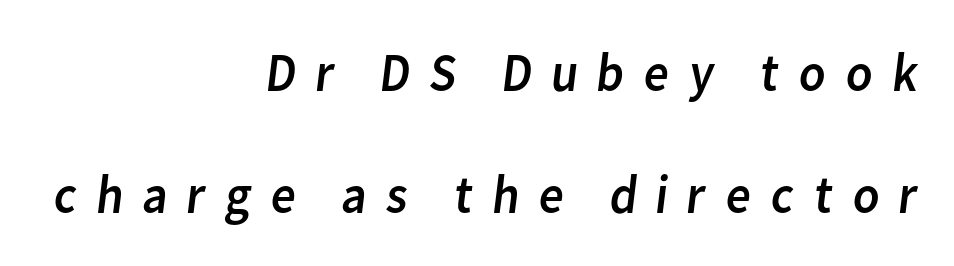
Q: Is the text bold? A: No.
Q: Is the typeface a serif or a sans-serif typeface? A: Sans-serif.
Q: Is the text underlined? A: No.
Q: How is the paragraph aligned? A: Right-aligned.
Q: Is the spacing between letters normal or unusually wide? A: Unusually wide.
Q: Is the spacing between lines tight, normal or loose? A: Loose.
Q: Width (condensed, normal, or wide)? A: Normal.
Q: Stroke contrast? A: Low.
Q: x-height? A: Medium.
Q: Monospaced? A: No.
